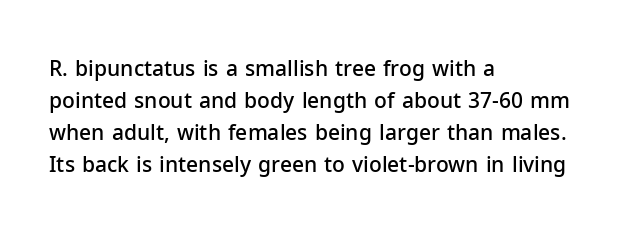
Q: Is the text bold? A: Semi-bold.
Q: Is the text italic (slanted)? A: No, it is upright.
Q: Is the text underlined? A: No.
Q: How is the paragraph aligned? A: Left-aligned.
Q: Is the spacing between letters normal or unusually wide? A: Normal.
Q: Is the spacing between lines tight, normal or loose? A: Normal.
